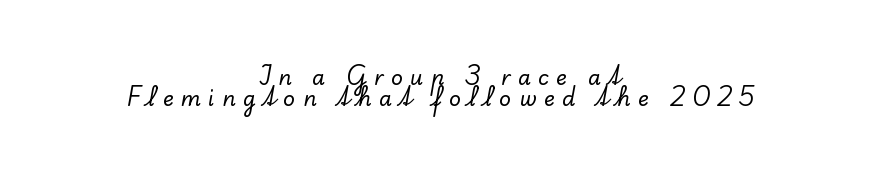
The block of text is dense from top to bottom, with scant space between rows. The type is letterspaced generously, with wide tracking. The paragraph shown floats in the horizontal middle. The string is rendered with underlining switched off.
